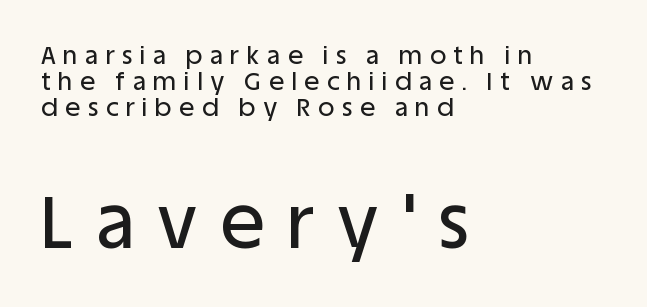
Check where the strokes stop: nothing finishes them off — pure sans. One glance says dense: line gaps are narrower than usual. This is roman type, the default non-slanted kind. Plain, unruled lines of type. The letters are spread apart with noticeably loose tracking.
